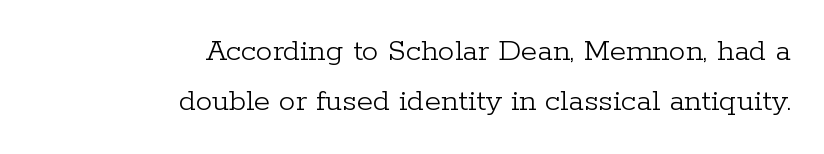
The image shows 33 px light serif type, upright; set right-aligned, normal line spacing (1.51x), normal letter spacing, not underlined; low stroke contrast and a medium x-height.
